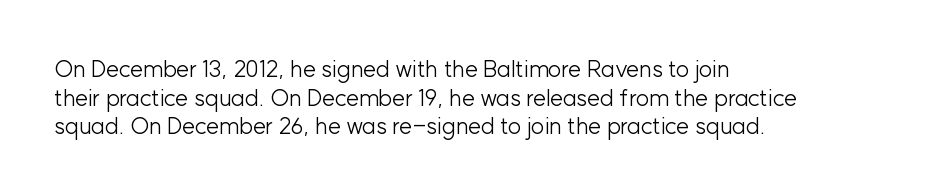
Q: Is the text bold? A: No.
Q: Is the text italic (slanted)? A: No, it is upright.
Q: Is the text underlined? A: No.
Q: How is the paragraph aligned? A: Left-aligned.
Q: Is the spacing between letters normal or unusually wide? A: Normal.
